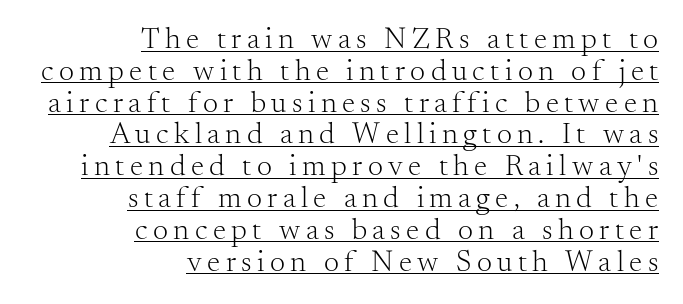
{"serif": "yes", "italic": "no", "bold": "no", "weight": "light", "width": "normal", "stroke_contrast": "medium", "x_height": "small", "monospaced": "no", "underline": "yes", "align": "right", "line_spacing": "tight", "line_spacing_ratio": 1.06, "glyph_px": 30}
